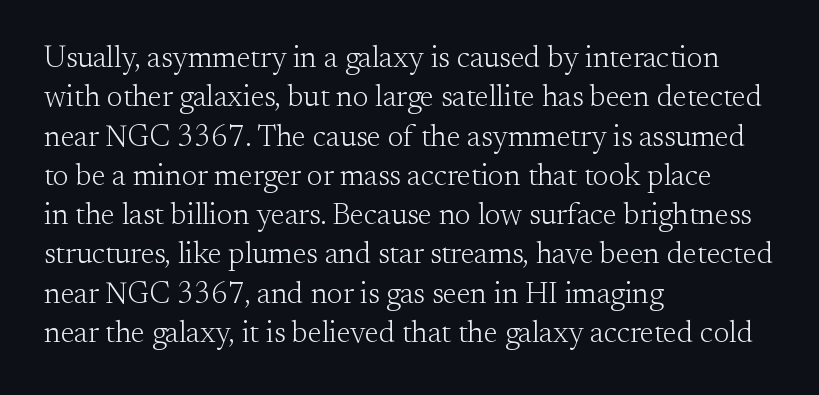
{"serif": "yes", "italic": "no", "bold": "no", "weight": "light", "width": "normal", "stroke_contrast": "medium", "x_height": "small", "monospaced": "no", "underline": "no", "align": "left", "line_spacing": "normal", "line_spacing_ratio": 1.31, "letter_spacing": "normal", "letter_spacing_em": 0.0, "glyph_px": 30}
